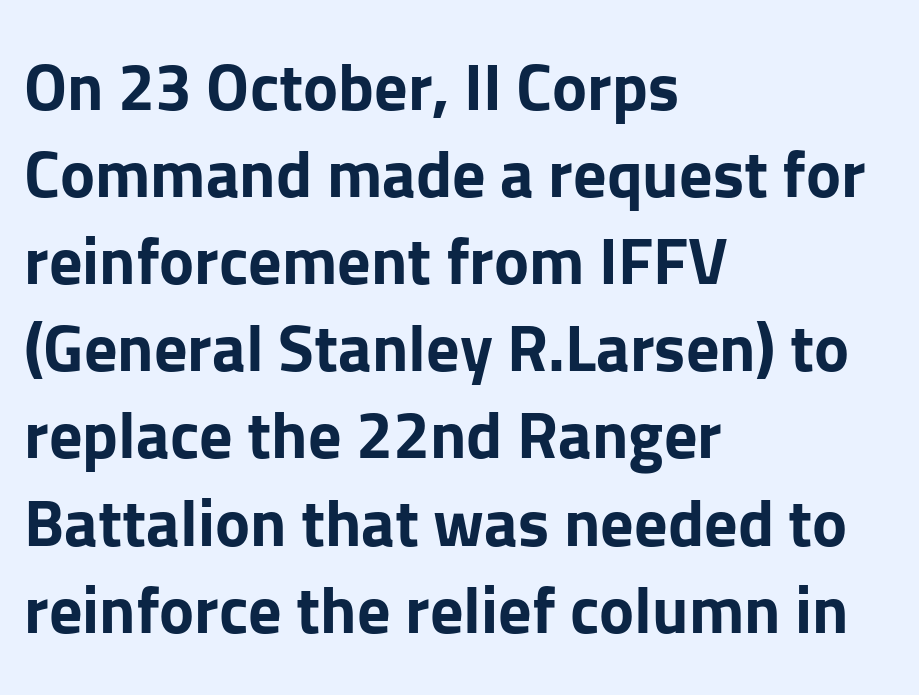
The image shows 66 px bold sans-serif type, upright; set left-aligned, normal line spacing (1.32x), normal letter spacing, not underlined; low stroke contrast and a medium x-height.
